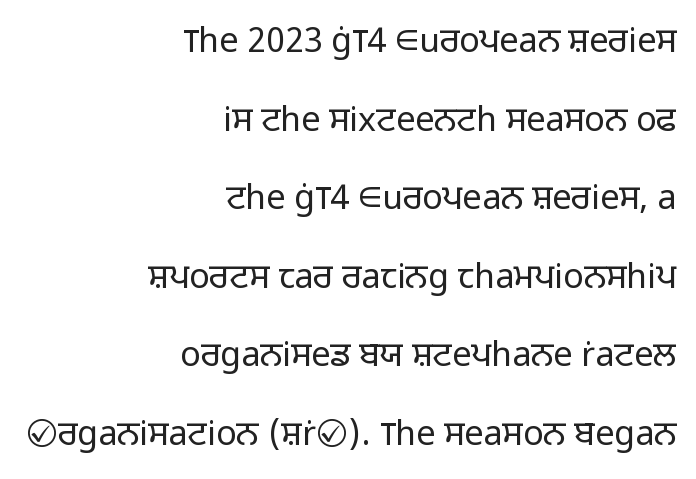
Q: Is the text bold? A: No.
Q: Is the text italic (slanted)? A: No, it is upright.
Q: Is the typeface a serif or a sans-serif typeface? A: Sans-serif.
Q: Is the text underlined? A: No.
Q: How is the paragraph aligned? A: Right-aligned.
Q: Is the spacing between letters normal or unusually wide? A: Normal.
Q: Is the spacing between lines tight, normal or loose? A: Loose.
Q: Width (condensed, normal, or wide)? A: Normal.
Q: Stroke contrast? A: Low.
Q: x-height? A: Medium.
Q: Monospaced? A: No.
